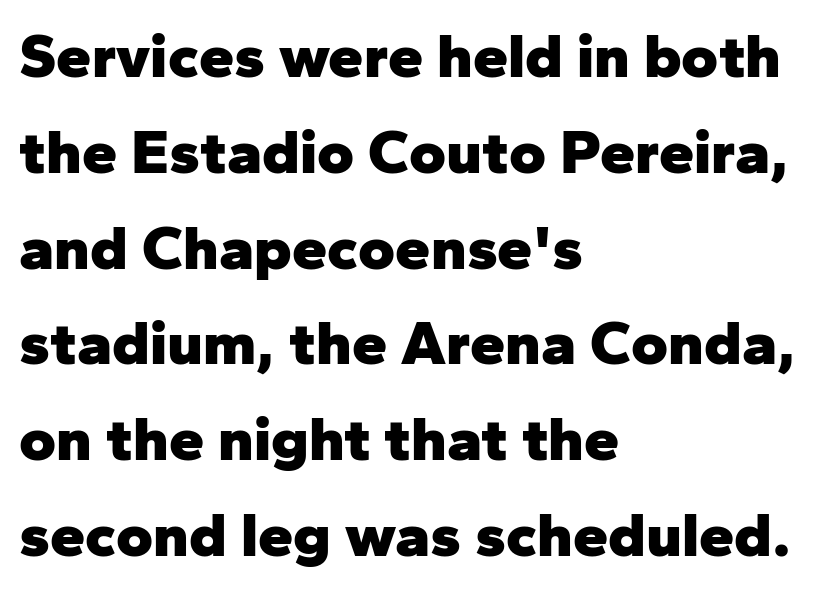
Q: Is the text bold? A: Yes.
Q: Is the text italic (slanted)? A: No, it is upright.
Q: Is the typeface a serif or a sans-serif typeface? A: Sans-serif.
Q: Is the text underlined? A: No.
Q: How is the paragraph aligned? A: Left-aligned.
Q: Is the spacing between letters normal or unusually wide? A: Normal.
Q: Is the spacing between lines tight, normal or loose? A: Normal.
Q: Width (condensed, normal, or wide)? A: Normal.
Q: Stroke contrast? A: Low.
Q: x-height? A: Medium.
Q: Monospaced? A: No.
